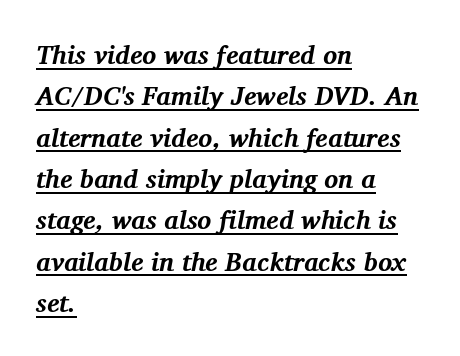
The image shows 26 px bold type, italic (leaning right); set left-aligned, normal line spacing (1.59x), normal letter spacing, underlined.
